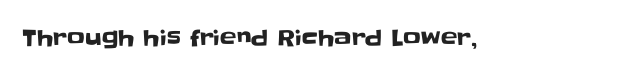
{"italic": "no", "underline": "no", "letter_spacing": "normal", "letter_spacing_em": 0.0, "glyph_px": 22}
